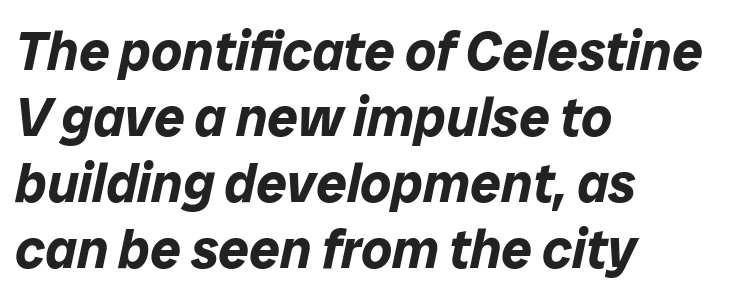
The passage shown is not underscored anywhere. If you drew a ruler down the left edge, every line would touch it. Notice how thick the strokes are: this is what a full bold looks like. Each word holds together tightly as a unit, with standard inter-letter gaps.
